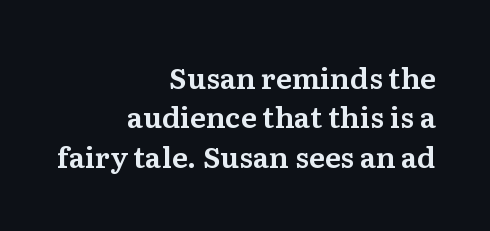
Each letter keeps its own natural width here, so spacing adapts to shape. The rendering shows small feet on the letterforms — a serif design. Words appear dense and cohesive because spacing is normal. You can tell it's not italic because the verticals are truly vertical.
